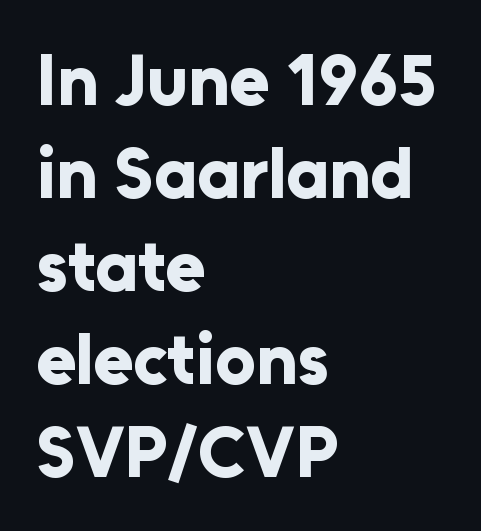
The image shows 72 px bold sans-serif type, upright; set left-aligned, normal line spacing (1.29x), normal letter spacing, not underlined; low stroke contrast and a medium x-height.
